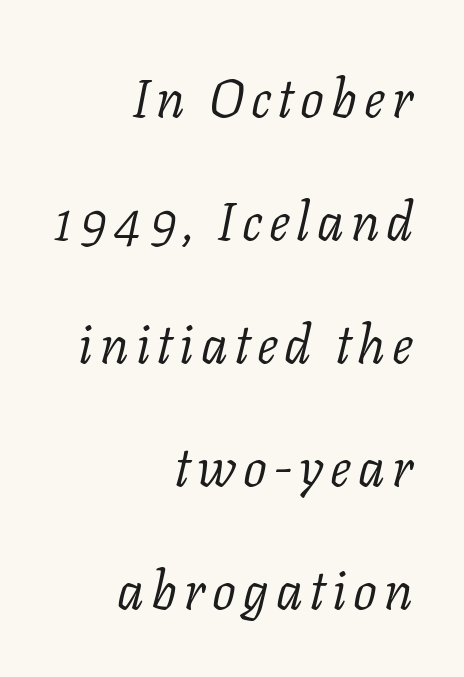
Q: Is the text bold? A: No.
Q: Is the text italic (slanted)? A: Yes, it leans right by about 11 degrees.
Q: Is the typeface a serif or a sans-serif typeface? A: Serif.
Q: Is the text underlined? A: No.
Q: How is the paragraph aligned? A: Right-aligned.
Q: Is the spacing between lines tight, normal or loose? A: Loose.
Q: Width (condensed, normal, or wide)? A: Normal.
Q: Stroke contrast? A: Low.
Q: x-height? A: Medium.
Q: Monospaced? A: No.
